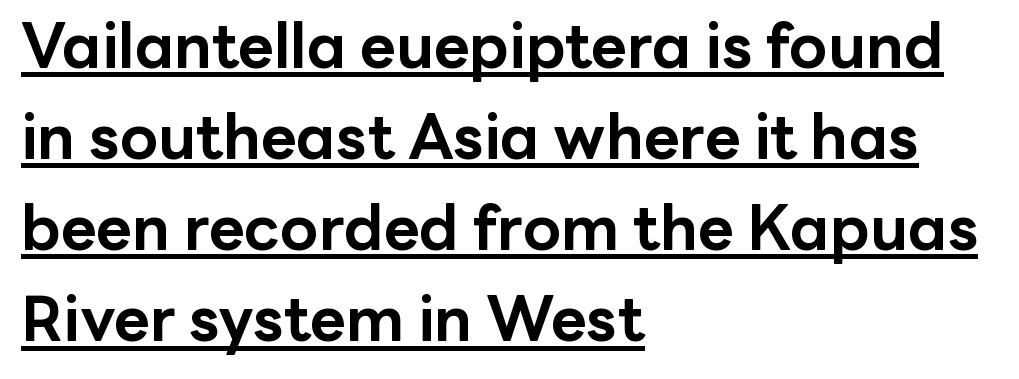
Q: Is the text bold? A: Yes.
Q: Is the text italic (slanted)? A: No, it is upright.
Q: Is the typeface a serif or a sans-serif typeface? A: Sans-serif.
Q: Is the text underlined? A: Yes.
Q: How is the paragraph aligned? A: Left-aligned.
Q: Is the spacing between letters normal or unusually wide? A: Normal.
Q: Is the spacing between lines tight, normal or loose? A: Normal.
Q: Width (condensed, normal, or wide)? A: Normal.
Q: Stroke contrast? A: Low.
Q: x-height? A: Medium.
Q: Monospaced? A: No.
